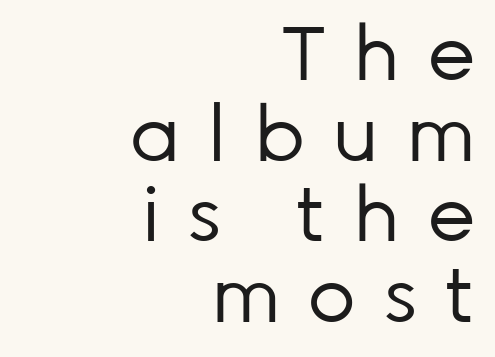
The strip under each line holds only bare page. On a weight scale, this lands at 450 or below. How would I describe the line gaps? Narrow and economical. Tall strokes in this sample are plumb rather than angled. The paragraph has a hard right edge and a soft left edge. Proportional: the letters do not fall into vertical columns.
